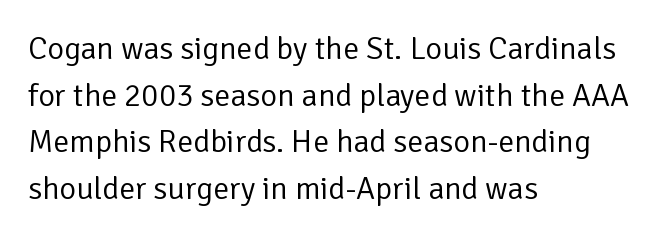
{"serif": "no", "italic": "no", "bold": "no", "weight": "regular", "width": "normal", "stroke_contrast": "low", "x_height": "medium", "monospaced": "no", "underline": "no", "align": "left", "line_spacing": "normal", "line_spacing_ratio": 1.46, "letter_spacing": "normal", "letter_spacing_em": 0.0, "glyph_px": 32}
